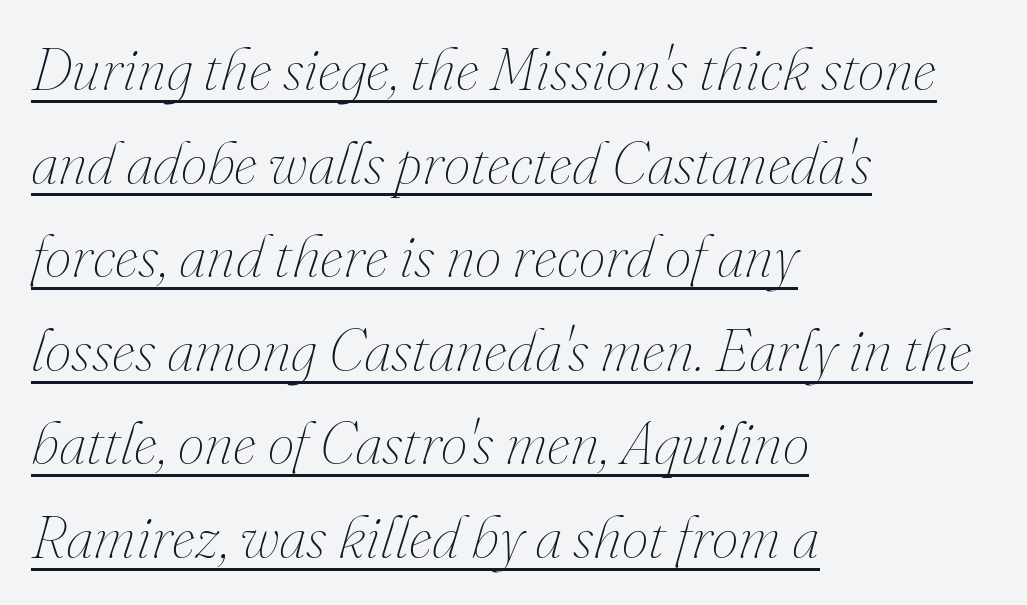
Q: Is the text bold? A: No.
Q: Is the text italic (slanted)? A: Yes, it leans right by about 16 degrees.
Q: Is the text underlined? A: Yes.
Q: How is the paragraph aligned? A: Left-aligned.
Q: Is the spacing between letters normal or unusually wide? A: Normal.
Q: Is the spacing between lines tight, normal or loose? A: Normal.
Q: Width (condensed, normal, or wide)? A: Normal.
Q: Stroke contrast? A: Medium.
Q: x-height? A: Small.
Q: Monospaced? A: No.
